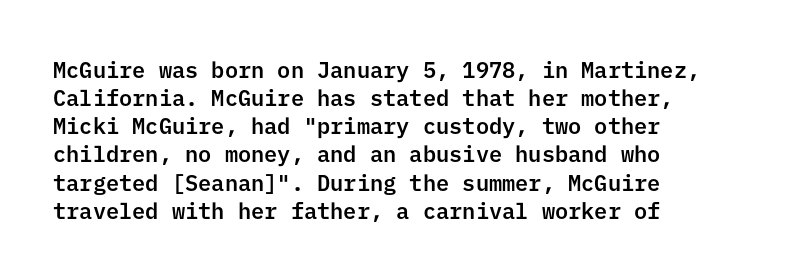
Q: Is the text italic (slanted)? A: No, it is upright.
Q: Is the text underlined? A: No.
Q: How is the paragraph aligned? A: Left-aligned.
Q: Is the spacing between letters normal or unusually wide? A: Normal.
Q: Is the spacing between lines tight, normal or loose? A: Normal.
